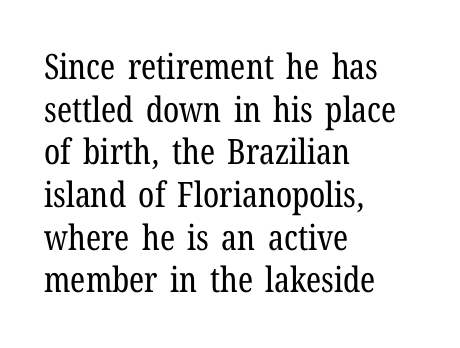
The image shows 35 px regular-weight, condensed serif type, upright; set left-aligned, line spacing 1.22x, normal letter spacing, not underlined; low stroke contrast and a medium x-height.
